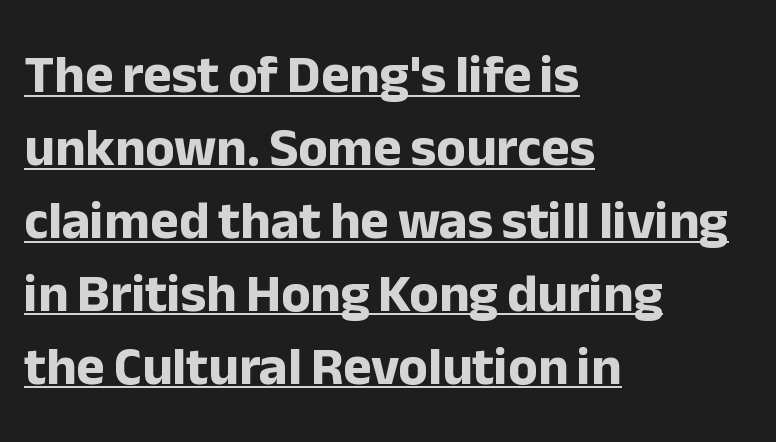
You'd pick this weight for a headline — it's a proper bold. Characters remain perfectly vertical along every line. The sample's only ornament is a line tracing under the words. These lines keep a tight, regular rhythm from letter to letter. Left-aligned paragraph, ragged on the right. A typesetter would call this proportional, since set widths differ per character.
